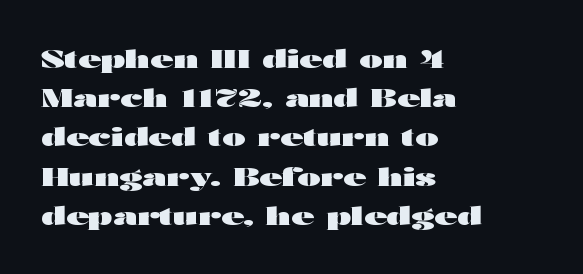
{"italic": "no", "bold": "yes", "underline": "no", "align": "left", "line_spacing": "normal", "line_spacing_ratio": 1.57, "letter_spacing": "normal", "letter_spacing_em": 0.0, "glyph_px": 25}
